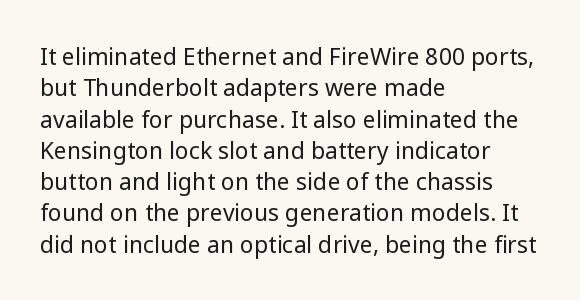
One glance says typical: line gaps are just what's usual. What stands out about the letter spacing? Nothing — it is the standard amount. This reads as an unemphasized weight, regular at the heaviest. The text block is weighted toward the left margin, trailing off unevenly rightward. Descender tails drop into unmarked territory. The specimen reads as upright at a glance.
